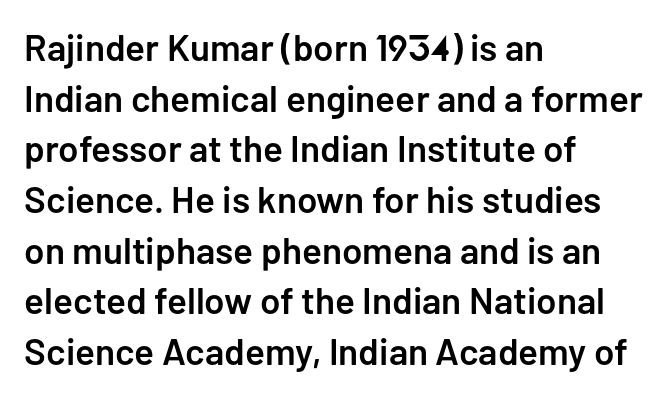
{"serif": "no", "italic": "no", "bold": "semi", "weight": "semibold", "width": "normal", "stroke_contrast": "low", "x_height": "medium", "monospaced": "no", "underline": "no", "align": "left", "line_spacing": "normal", "line_spacing_ratio": 1.37, "letter_spacing": "normal", "letter_spacing_em": 0.0, "glyph_px": 37}
